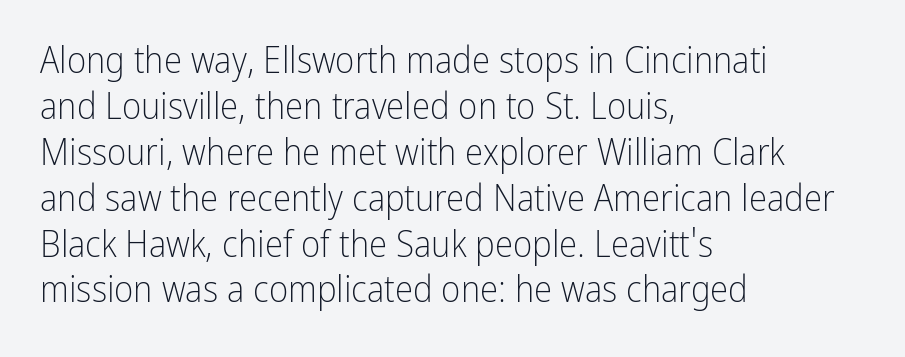
The image shows 37 px light, condensed sans-serif type, upright; set left-aligned, line spacing 1.24x, normal letter spacing, not underlined; low stroke contrast and a medium x-height.
